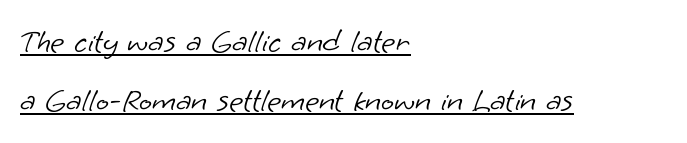
The image shows 34 px light sans-serif type; set left-aligned, line spacing 1.75x, normal letter spacing, underlined; low stroke contrast and a small x-height.
